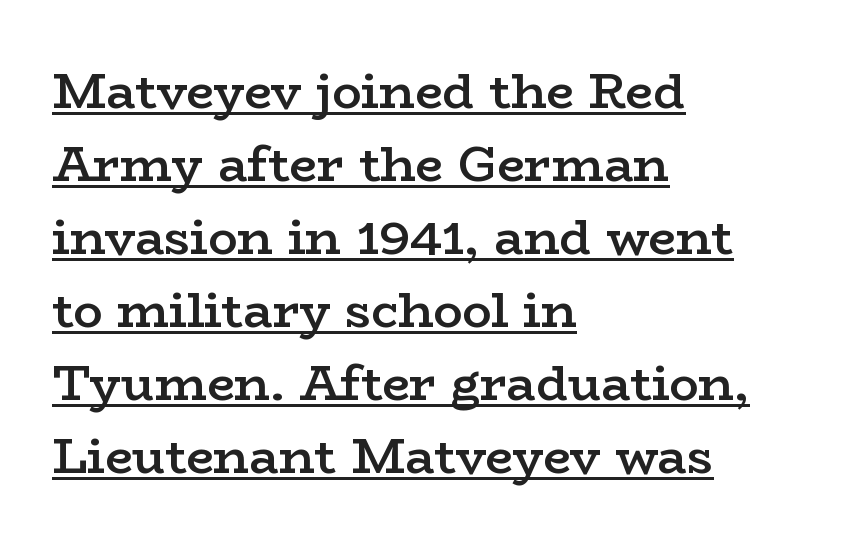
{"serif": "yes", "italic": "no", "bold": "semi", "weight": "semibold", "width": "wide", "stroke_contrast": "low", "x_height": "medium", "monospaced": "no", "underline": "yes", "align": "left", "line_spacing": "normal", "line_spacing_ratio": 1.49, "letter_spacing": "normal", "letter_spacing_em": 0.0, "glyph_px": 49}
